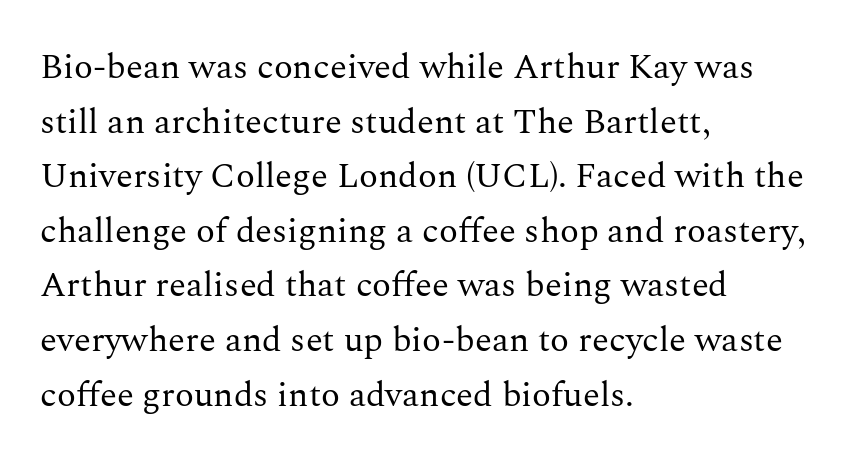
The image shows 35 px regular-weight serif type, upright; set left-aligned, normal line spacing (1.56x), normal letter spacing, not underlined; medium stroke contrast and a medium x-height.
